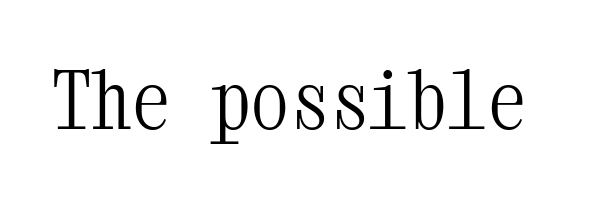
Is there any slant? The stems are plumb. Fixed-width glyphs throughout — classic coding-font behaviour. The type family on display is of the serif kind. A typesetter would call this zero additional tracking. The font sits on the lighter half of the weight spectrum, regular included.
